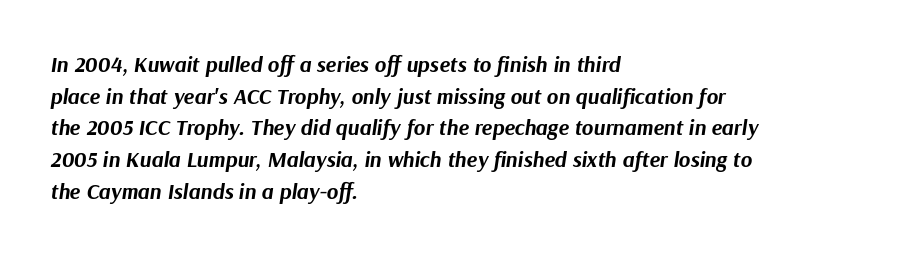
The lines sit at an ordinary, default distance from one another. Typographic density is high because the face is bold. The rendering anchors every line to the left-hand side. Lines of text with bare space underneath.
